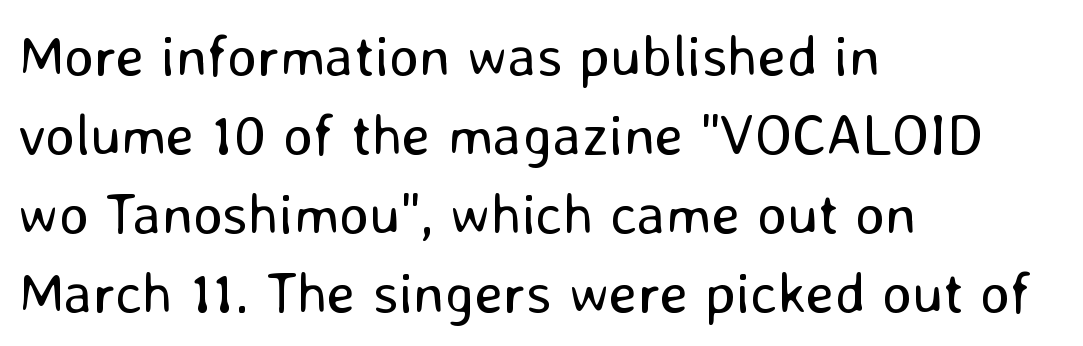
The image shows 58 px regular-weight sans-serif type, upright; set left-aligned, normal line spacing (1.36x), normal letter spacing, not underlined; low stroke contrast and a medium x-height.
